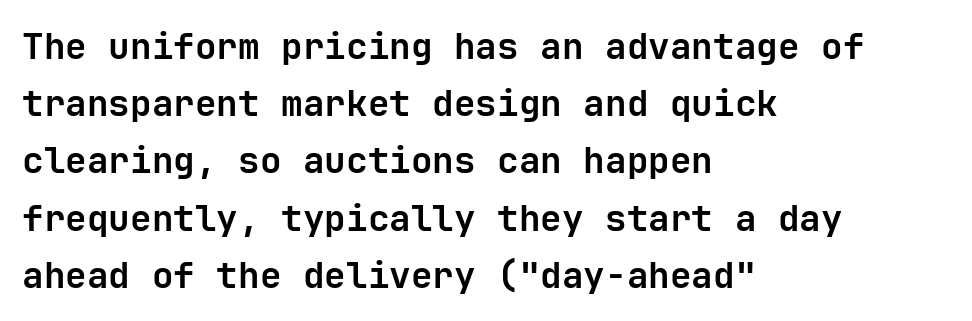
{"serif": "no", "italic": "no", "bold": "yes", "weight": "bold", "width": "normal", "stroke_contrast": "low", "x_height": "medium", "monospaced": "yes", "underline": "no", "align": "left", "line_spacing": "normal", "line_spacing_ratio": 1.59, "letter_spacing": "normal", "letter_spacing_em": 0.0, "glyph_px": 36}
